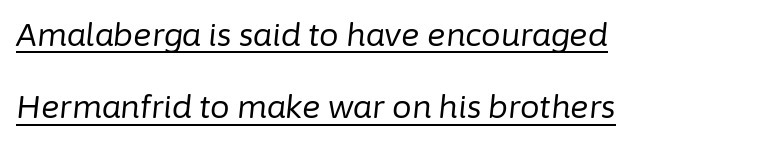
The image shows 31 px regular-weight type, italic (leaning right); set left-aligned, loose line spacing (2.33x), normal letter spacing, underlined; low stroke contrast and a medium x-height.
